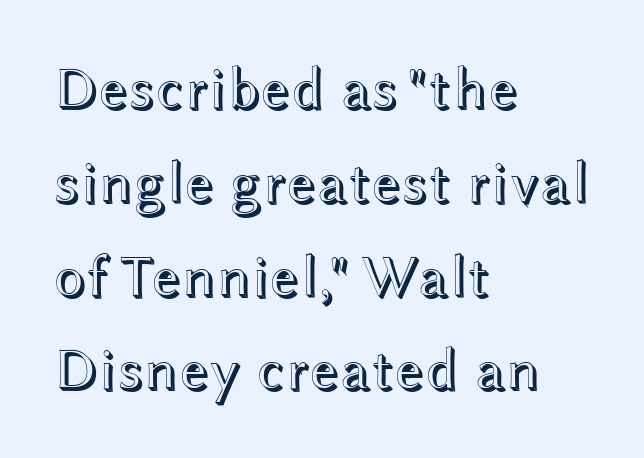
Quick note: underline off. Note the varied advance widths — an 'i' is clearly narrower than an 'm'. Is the block centered? No — it sits flush against the left margin. The letterforms sit shoulder to shoulder at normal distance. This sample uses an upright cut, with every glyph sitting square on the baseline.
